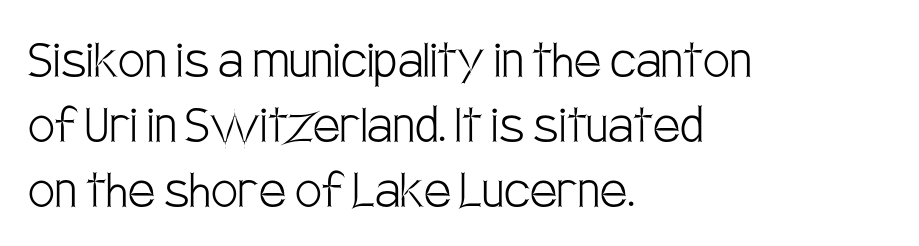
Each word holds together tightly as a unit, with standard inter-letter gaps. Think of a printed novel: that variable character pitch is what you see here. The rendering anchors every line to the left-hand side. Is the stroke heavy? The answer is a plain regular-or-lighter.
